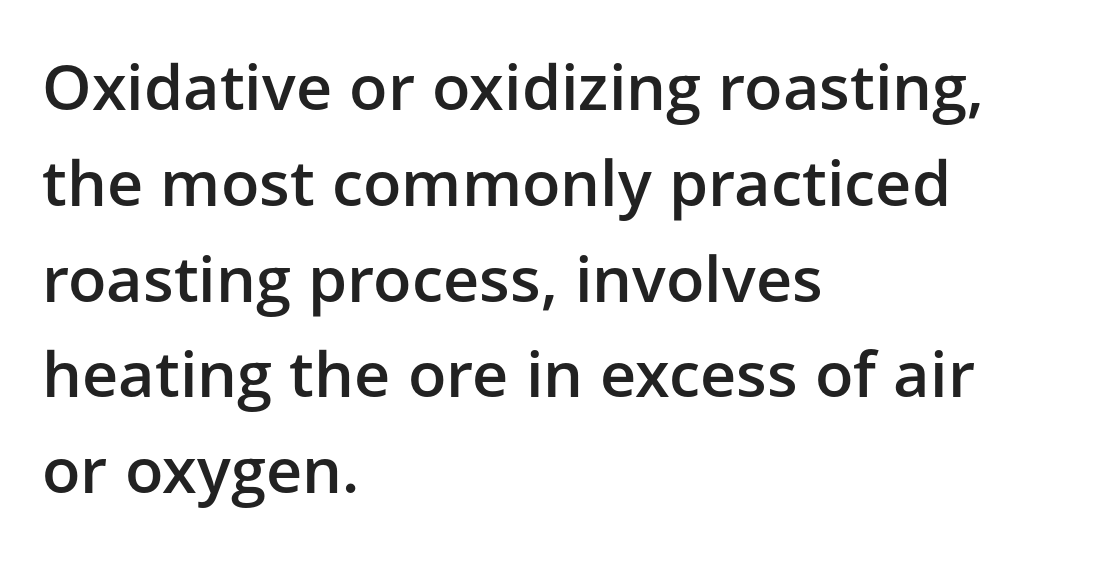
{"serif": "no", "italic": "no", "bold": "semi", "weight": "semibold", "width": "normal", "stroke_contrast": "low", "x_height": "medium", "monospaced": "no", "underline": "no", "align": "left", "line_spacing": "normal", "line_spacing_ratio": 1.52, "letter_spacing": "normal", "letter_spacing_em": 0.0, "glyph_px": 63}
